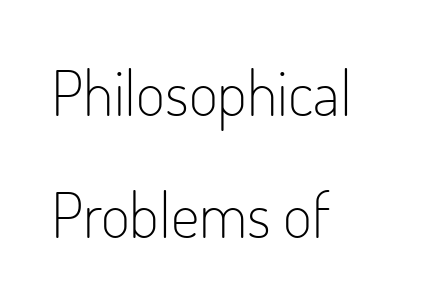
{"serif": "no", "italic": "no", "bold": "no", "weight": "light", "width": "condensed", "stroke_contrast": "low", "x_height": "small", "monospaced": "no", "underline": "no", "align": "left", "line_spacing": "loose", "line_spacing_ratio": 1.94, "letter_spacing": "normal", "letter_spacing_em": 0.0, "glyph_px": 63}
